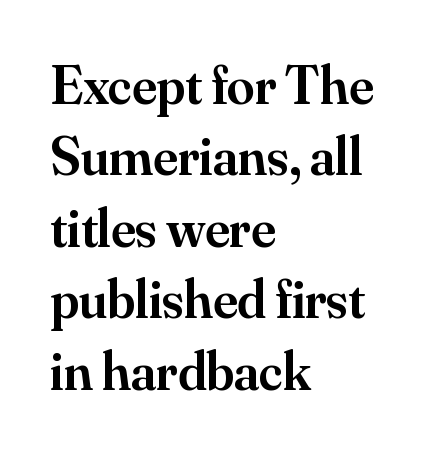
Character widths vary here, with narrow letters taking less room than wide ones. Each new line begins a customary step beneath the previous one. Serifs: yes, visible at the terminals of the letterforms. The sample has been set in demibold, a notch under bold.
